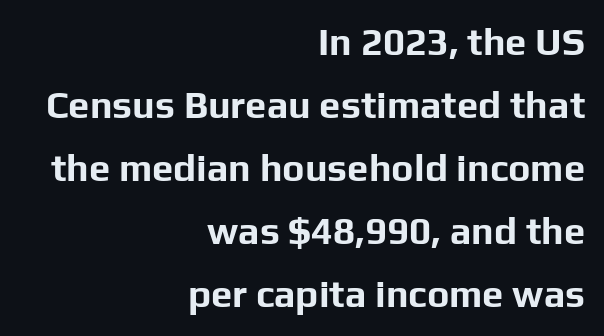
Q: Is the text bold? A: Yes.
Q: Is the text italic (slanted)? A: No, it is upright.
Q: Is the typeface a serif or a sans-serif typeface? A: Sans-serif.
Q: Is the text underlined? A: No.
Q: How is the paragraph aligned? A: Right-aligned.
Q: Is the spacing between letters normal or unusually wide? A: Normal.
Q: Is the spacing between lines tight, normal or loose? A: Normal.
Q: Width (condensed, normal, or wide)? A: Normal.
Q: Stroke contrast? A: Low.
Q: x-height? A: Medium.
Q: Monospaced? A: No.
